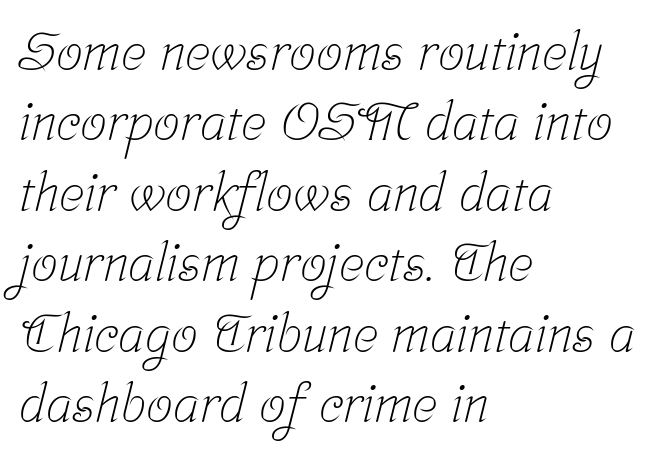
Q: Is the text bold? A: No.
Q: Is the typeface a serif or a sans-serif typeface? A: Serif.
Q: Is the text underlined? A: No.
Q: How is the paragraph aligned? A: Left-aligned.
Q: Is the spacing between letters normal or unusually wide? A: Normal.
Q: Is the spacing between lines tight, normal or loose? A: Normal.
Q: Width (condensed, normal, or wide)? A: Condensed.
Q: Stroke contrast? A: Low.
Q: x-height? A: Medium.
Q: Monospaced? A: No.
